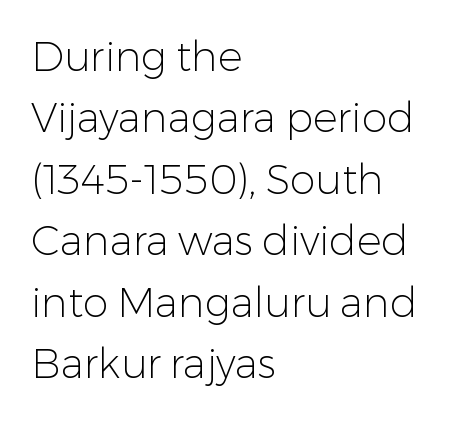
These lines are set flush left with a ragged right edge. Think of a printed novel: that variable character pitch is what you see here. Type without underlining. Interline gaps are of average width in this sample.
